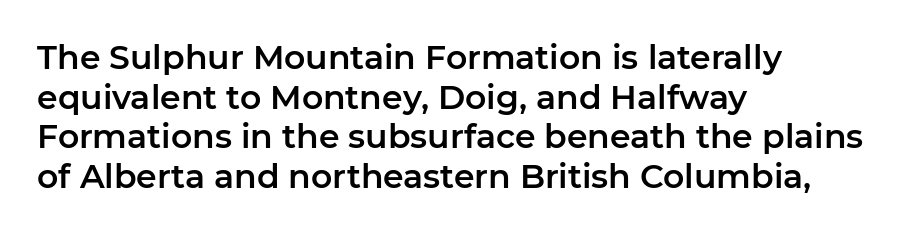
Examine the stroke ends and you'll find no serifs. Is the letter spacing exaggerated? No — it looks like the ordinary default. These lines stack with their left ends in a neat column. Nope, not italic — everything's standing straight. Underlining? Definitely not there.
